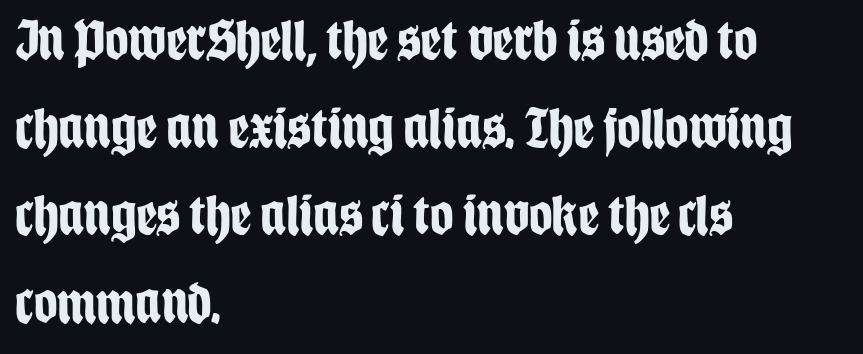
In terms of leading, this rendering sits right in the middle. This sample has the flowing, uneven cadence of proportional lettering. Underline: absent. The axis of the letterforms is exactly vertical. Summary of weight: heavy, a full bold. Default kerning and tracking; the words read as compact shapes.
